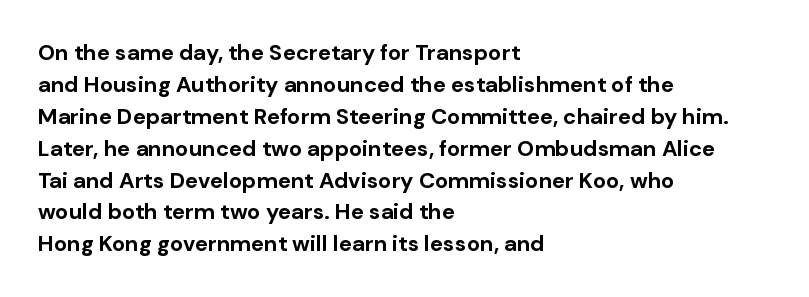
The image shows 22 px bold type, upright; set left-aligned, normal line spacing (1.45x), normal letter spacing, not underlined.
